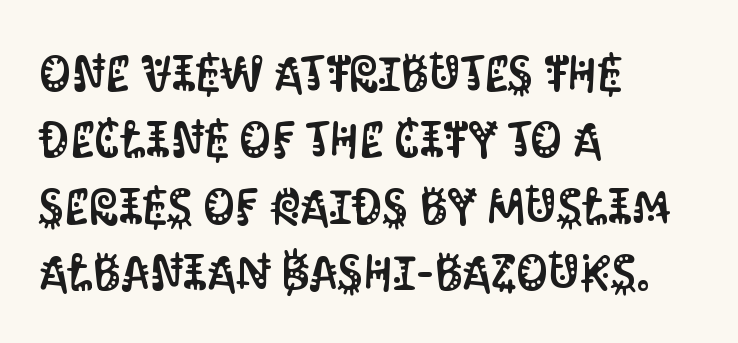
{"serif": "no", "italic": "no", "width": "condensed", "stroke_contrast": "medium", "x_height": "large", "monospaced": "no", "underline": "no", "align": "left", "line_spacing": "normal", "line_spacing_ratio": 1.33, "letter_spacing": "normal", "letter_spacing_em": 0.0, "glyph_px": 50}
